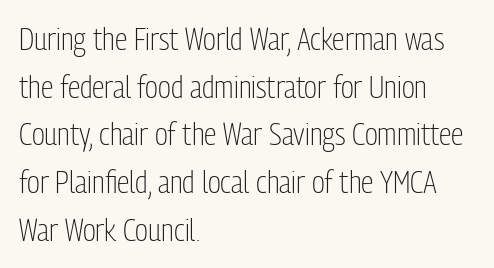
The image shows 32 px light, condensed sans-serif type, upright; set left-aligned, normal line spacing (1.49x), normal letter spacing, not underlined; low stroke contrast and a medium x-height.
